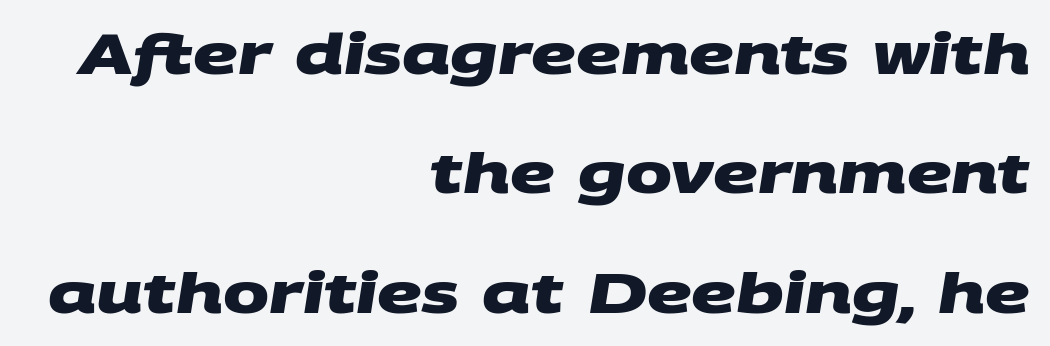
Q: Is the text bold? A: Yes.
Q: Is the typeface a serif or a sans-serif typeface? A: Sans-serif.
Q: Is the text underlined? A: No.
Q: How is the paragraph aligned? A: Right-aligned.
Q: Is the spacing between letters normal or unusually wide? A: Normal.
Q: Is the spacing between lines tight, normal or loose? A: Loose.
Q: Width (condensed, normal, or wide)? A: Wide.
Q: Stroke contrast? A: Medium.
Q: x-height? A: Large.
Q: Monospaced? A: No.
